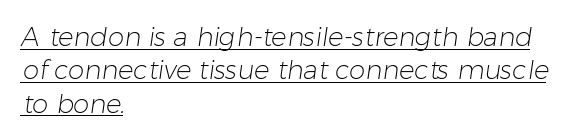
Is there an underline? Yes — a line sits under the letters. Horizontal alignment here is leftward, the default for most running prose. Look at the tracking — it's just the regular setting, nothing added. The designer left line spacing at the default. The face looks like a standard text weight, possibly lighter.
